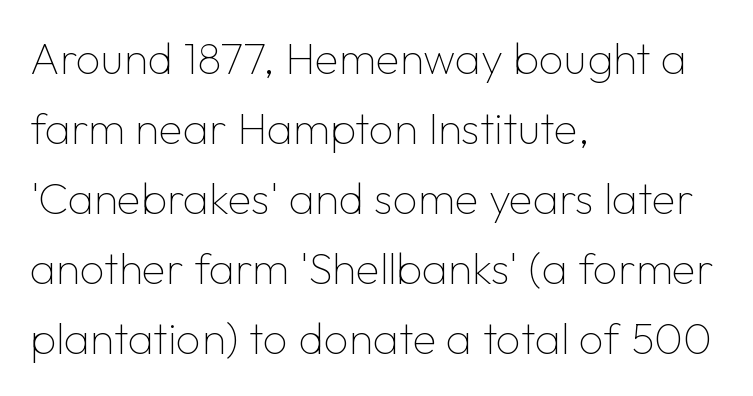
{"serif": "no", "italic": "no", "bold": "no", "weight": "thin", "width": "normal", "stroke_contrast": "low", "x_height": "medium", "monospaced": "no", "underline": "no", "align": "left", "line_spacing": "normal", "line_spacing_ratio": 1.59, "letter_spacing": "normal", "letter_spacing_em": 0.0, "glyph_px": 44}
